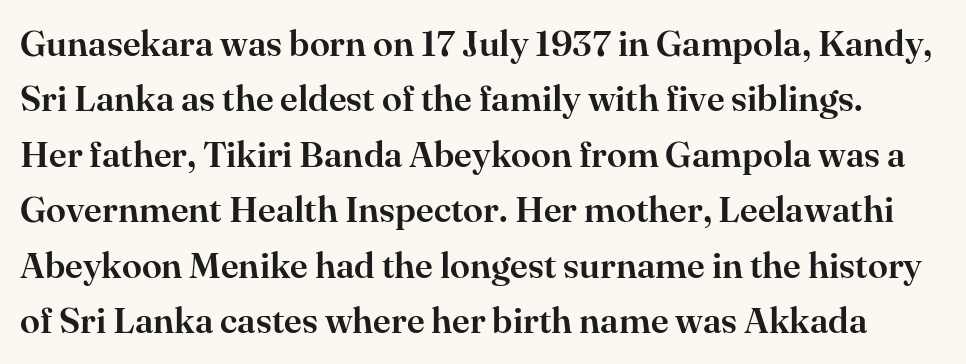
Descender tails drop into unmarked territory. No extra tracking has been applied to these lines. The rendering uses natural spacing where letterforms have individual widths. Summary of vertical rhythm: regular, with standard interline spacing.
